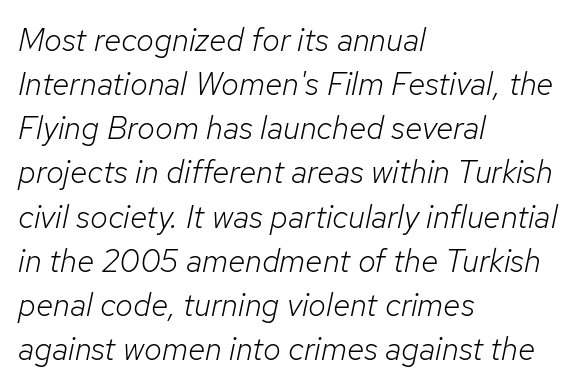
Q: Is the text bold? A: No.
Q: Is the text italic (slanted)? A: Yes, it leans right by about 12 degrees.
Q: Is the text underlined? A: No.
Q: How is the paragraph aligned? A: Left-aligned.
Q: Is the spacing between letters normal or unusually wide? A: Normal.
Q: Is the spacing between lines tight, normal or loose? A: Normal.
Q: Width (condensed, normal, or wide)? A: Normal.
Q: Stroke contrast? A: Low.
Q: x-height? A: Medium.
Q: Monospaced? A: No.
